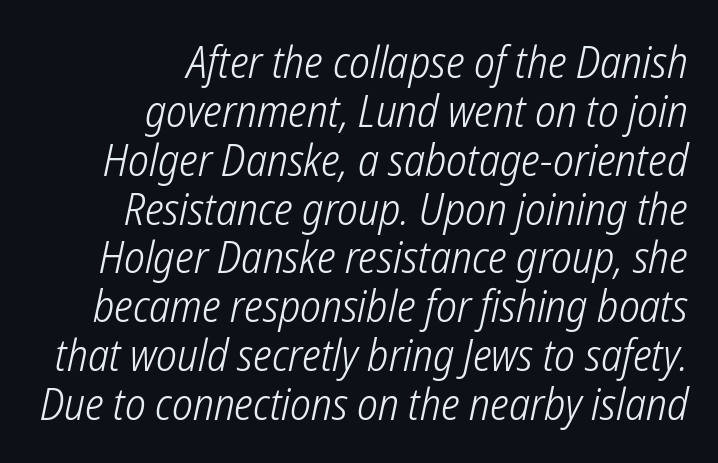
The image shows 44 px light, condensed sans-serif type; set right-aligned, tight line spacing (1.11x), normal letter spacing, not underlined; low stroke contrast and a medium x-height.
